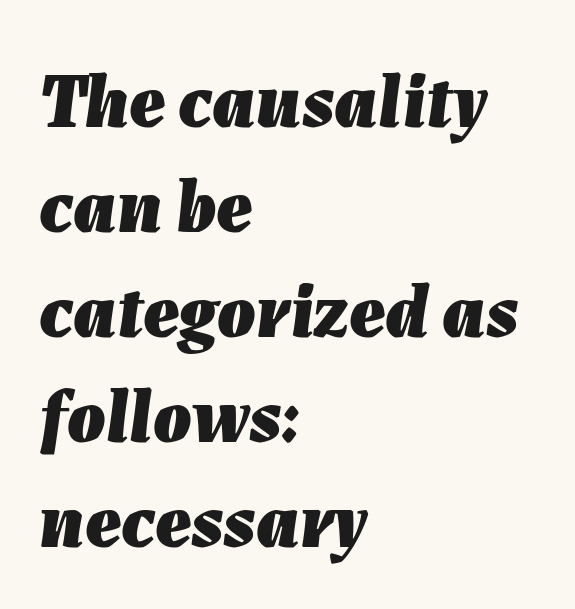
The image shows 76 px heavy type, italic (leaning right); set left-aligned, normal line spacing (1.38x), normal letter spacing, not underlined; low stroke contrast and a medium x-height.
